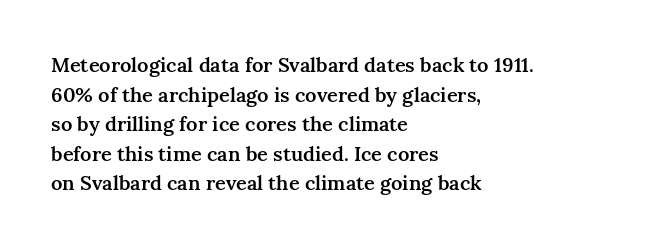
The image shows 20 px text type, upright; set left-aligned, normal line spacing (1.48x), normal letter spacing, not underlined.
